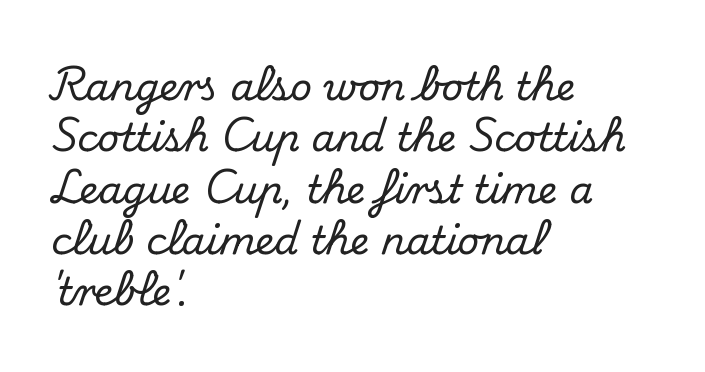
The image shows 38 px serif type; set left-aligned, normal line spacing (1.35x), normal letter spacing, not underlined; medium stroke contrast and a small x-height.
